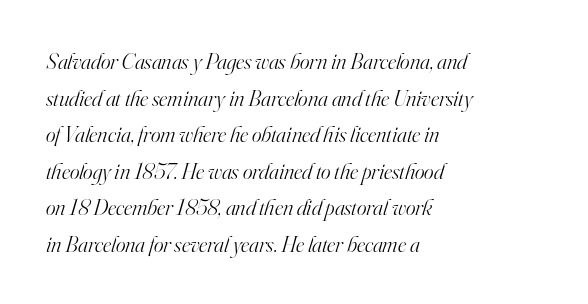
The glyphs look as if they've been sheared to an angle. Notice how descenders clear the ascenders below comfortably — that's standard leading. The line texture is even and compact thanks to regular tracking. Bold? No — there's no thickening of the strokes. Lines of text with bare space underneath.
